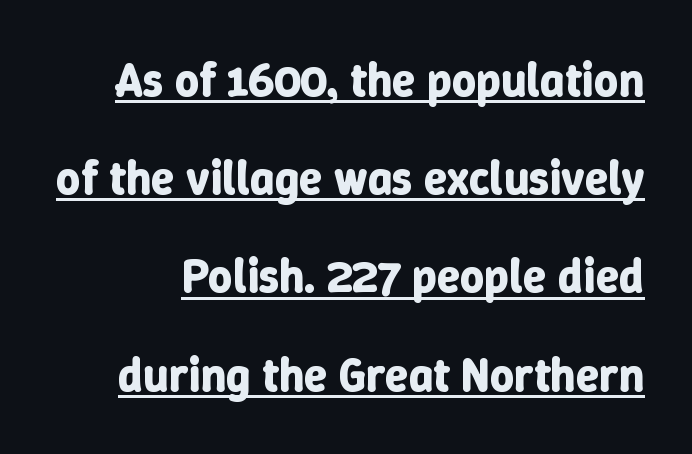
The image shows 47 px bold type, upright; set loose line spacing (2.09x), normal letter spacing, underlined; low stroke contrast and a medium x-height.
